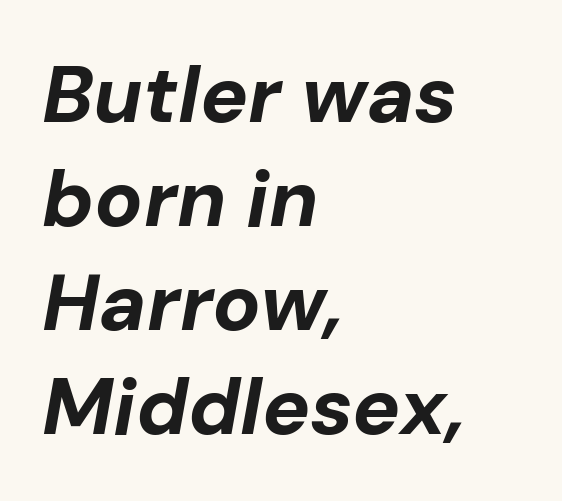
A normal amount of white space separates one row of letters from the next. You could not count columns in this text — the font is proportionally spaced. In terms of letterspacing, this is plain default setting. The gap between lines stays unmarked. The axis of the letterforms is tilted away from vertical.
